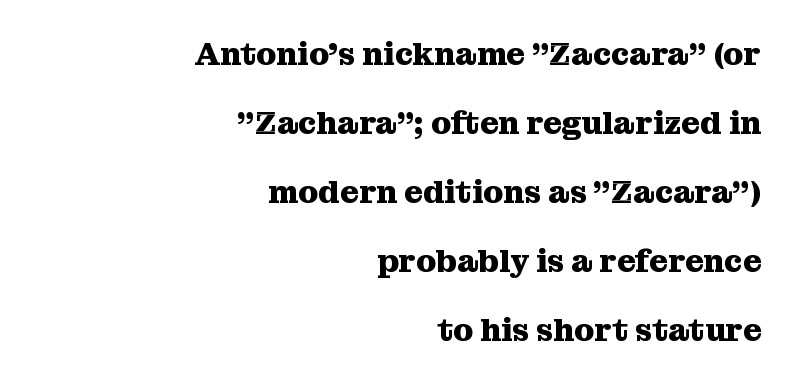
{"serif": "yes", "italic": "no", "bold": "yes", "weight": "heavy", "width": "normal", "stroke_contrast": "medium", "x_height": "medium", "monospaced": "no", "underline": "no", "align": "right", "line_spacing": "loose", "line_spacing_ratio": 2.16, "letter_spacing": "normal", "letter_spacing_em": 0.0, "glyph_px": 32}
